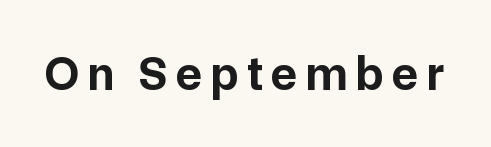
Letterform terminals end flat and unadorned throughout the passage. The passage shown is typed in a proportional face where columns would drift. This is the regular roman posture of the typeface. The strokes are fattened all the way to bold. Any mark beneath the type? The region is blank.
